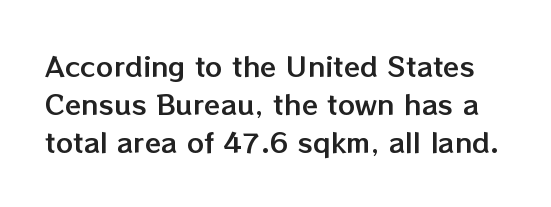
Does the lettering tilt? It doesn't — this is upright. The horizontal fit of the characters is conventional and even. Has an underline been added? It has not. The rendering uses a moderate line-height, typical for paragraphs.
